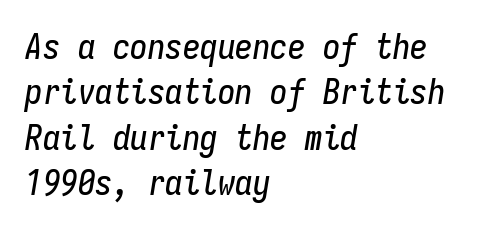
{"italic": "yes", "lean": "right", "slant_degrees": 9, "width": "condensed", "stroke_contrast": "low", "x_height": "medium", "monospaced": "yes", "underline": "no", "align": "left", "line_spacing": "normal", "line_spacing_ratio": 1.3, "letter_spacing": "normal", "letter_spacing_em": 0.0, "glyph_px": 35}
